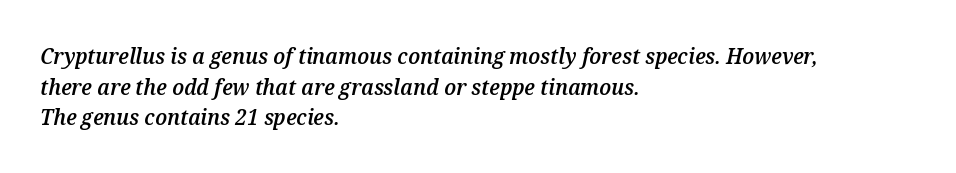
The image shows 22 px text type, italic (leaning right); set left-aligned, normal line spacing (1.39x), normal letter spacing, not underlined.
